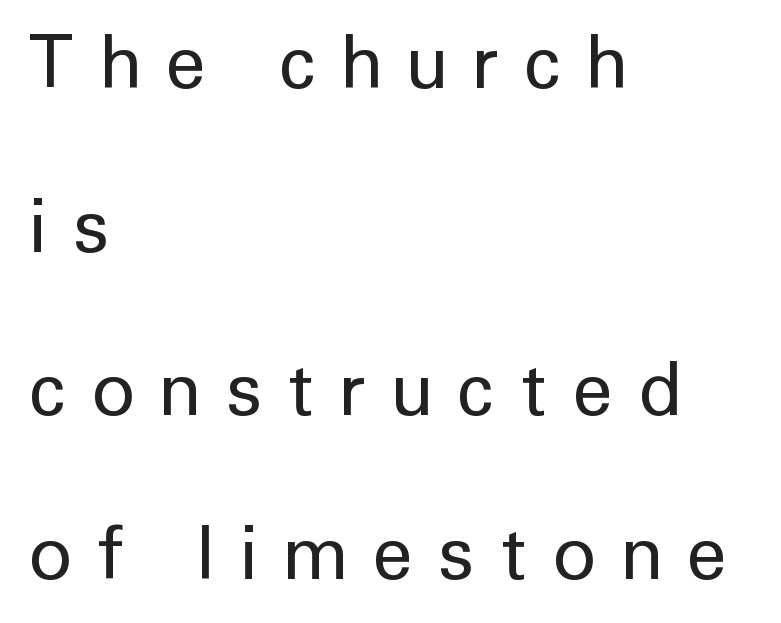
Q: Is the text bold? A: No.
Q: Is the text italic (slanted)? A: No, it is upright.
Q: Is the typeface a serif or a sans-serif typeface? A: Sans-serif.
Q: Is the text underlined? A: No.
Q: How is the paragraph aligned? A: Left-aligned.
Q: Is the spacing between letters normal or unusually wide? A: Unusually wide.
Q: Is the spacing between lines tight, normal or loose? A: Loose.
Q: Width (condensed, normal, or wide)? A: Normal.
Q: Stroke contrast? A: Low.
Q: x-height? A: Medium.
Q: Monospaced? A: No.
